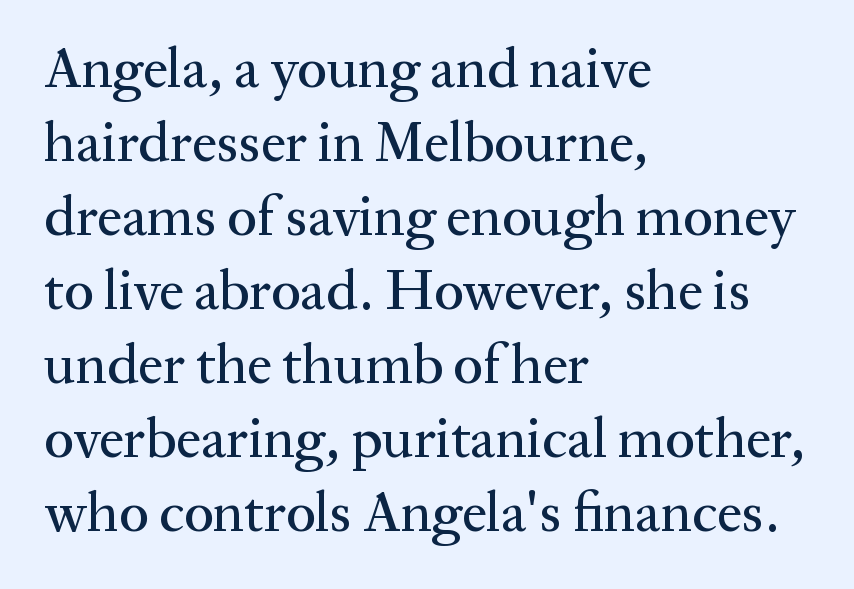
{"serif": "yes", "italic": "no", "width": "normal", "stroke_contrast": "medium", "x_height": "medium", "monospaced": "no", "underline": "no", "align": "left", "line_spacing": "normal", "line_spacing_ratio": 1.32, "letter_spacing": "normal", "letter_spacing_em": 0.0, "glyph_px": 56}
